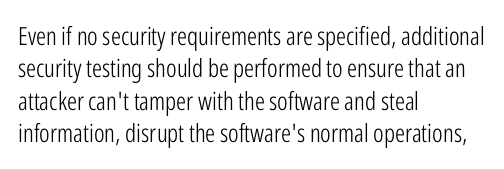
{"italic": "no", "bold": "no", "underline": "no", "align": "left", "line_spacing": "normal", "line_spacing_ratio": 1.3, "letter_spacing": "normal", "letter_spacing_em": 0.0, "glyph_px": 25}
